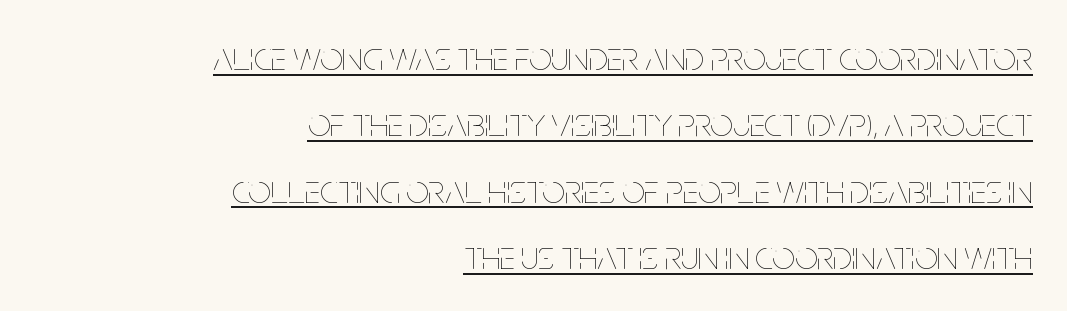
Spacing verdict: proportional, widths tailored to each character. All the whitespace from short lines collects on the left. The specimen includes a rule beneath the text block's lines. These lines sit exactly where default settings would place them. The horizontal fit of the characters is conventional and even.
